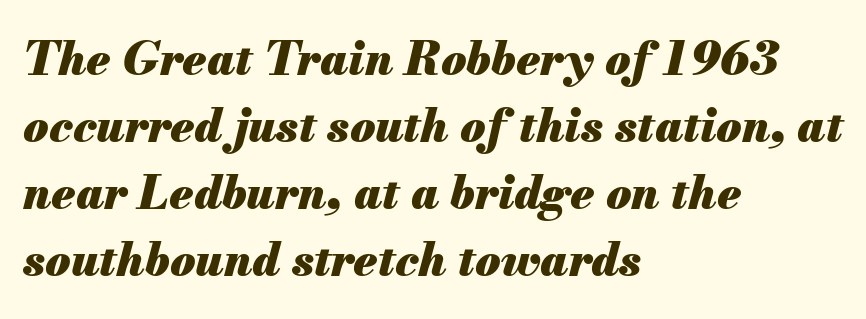
Q: Is the text bold? A: Yes.
Q: Is the text italic (slanted)? A: Yes, it leans right by about 13 degrees.
Q: Is the text underlined? A: No.
Q: How is the paragraph aligned? A: Left-aligned.
Q: Is the spacing between letters normal or unusually wide? A: Normal.
Q: Is the spacing between lines tight, normal or loose? A: Normal.
Q: Width (condensed, normal, or wide)? A: Normal.
Q: Stroke contrast? A: Medium.
Q: x-height? A: Small.
Q: Monospaced? A: No.
